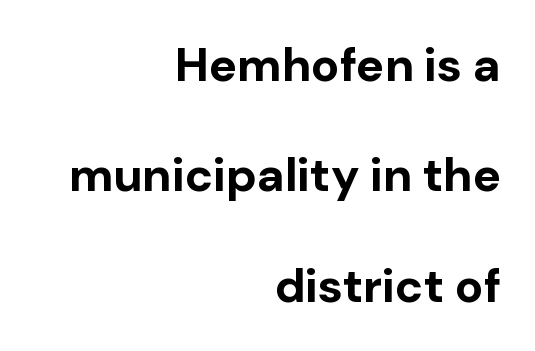
Q: Is the text bold? A: Yes.
Q: Is the text italic (slanted)? A: No, it is upright.
Q: Is the typeface a serif or a sans-serif typeface? A: Sans-serif.
Q: Is the text underlined? A: No.
Q: How is the paragraph aligned? A: Right-aligned.
Q: Is the spacing between letters normal or unusually wide? A: Normal.
Q: Is the spacing between lines tight, normal or loose? A: Loose.
Q: Width (condensed, normal, or wide)? A: Normal.
Q: Stroke contrast? A: Low.
Q: x-height? A: Medium.
Q: Monospaced? A: No.
